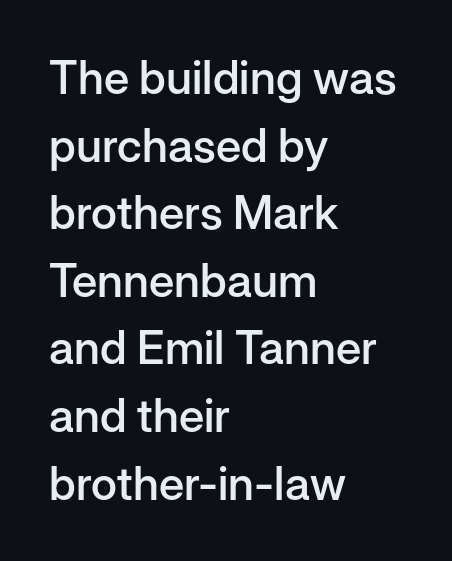
Spacing verdict: proportional, widths tailored to each character. Quick note: not italic, upright. Does the copy run flush right? No — it runs flush left. The characters display no serif detailing; their extremities are plain. Letters rest on an invisible, unmarked baseline. Firm but not heavy-handed strokes: this text is semibold.
